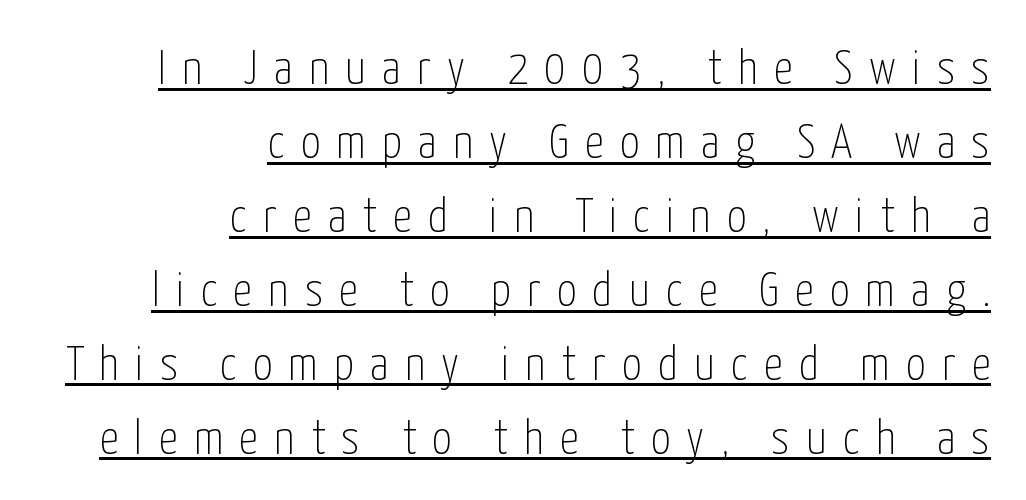
A typesetter would call this proportional, since set widths differ per character. Line spacing here is normal. Honestly, the underline is the first thing you notice here. Nothing sits at the stroke ends, so this counts as sans-serif. Stems and bowls with no extra thickness — not bold.
